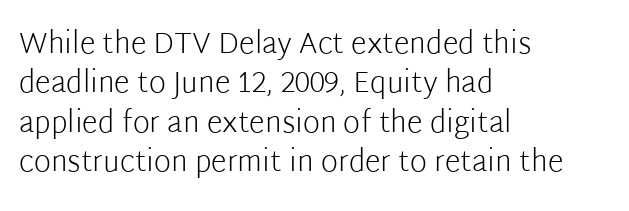
{"serif": "no", "italic": "no", "bold": "no", "weight": "light", "width": "normal", "stroke_contrast": "low", "x_height": "medium", "monospaced": "no", "underline": "no", "align": "left", "line_spacing": "normal", "line_spacing_ratio": 1.36, "letter_spacing": "normal", "letter_spacing_em": 0.0, "glyph_px": 29}
